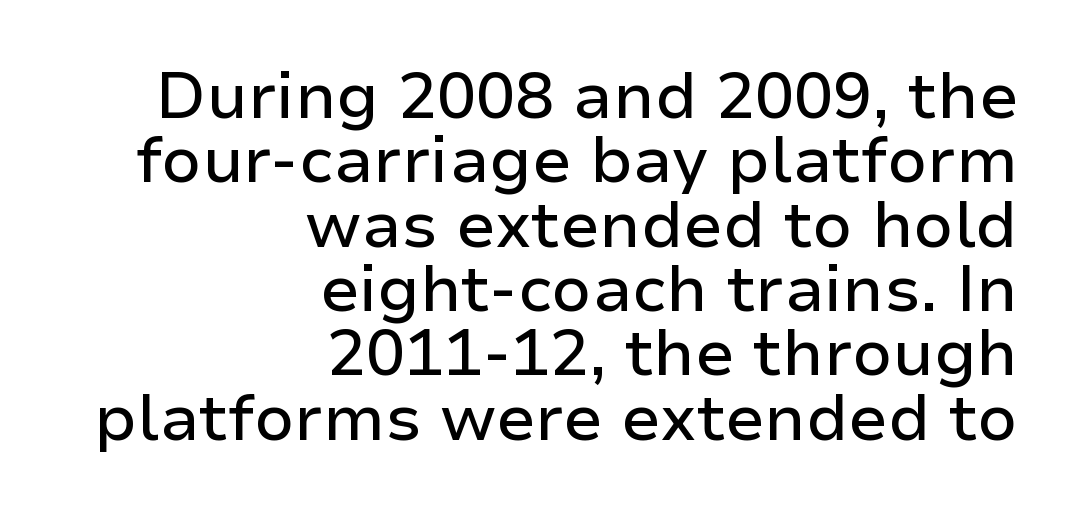
Q: Is the text italic (slanted)? A: No, it is upright.
Q: Is the typeface a serif or a sans-serif typeface? A: Sans-serif.
Q: Is the text underlined? A: No.
Q: How is the paragraph aligned? A: Right-aligned.
Q: Is the spacing between letters normal or unusually wide? A: Normal.
Q: Is the spacing between lines tight, normal or loose? A: Tight.
Q: Width (condensed, normal, or wide)? A: Normal.
Q: Stroke contrast? A: Low.
Q: x-height? A: Medium.
Q: Monospaced? A: No.
